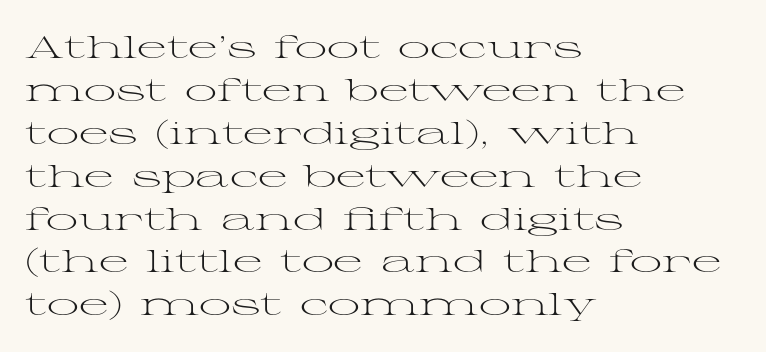
The image shows 32 px light, wide serif type, upright; set left-aligned, normal line spacing (1.34x), normal letter spacing, not underlined; medium stroke contrast and a medium x-height.
